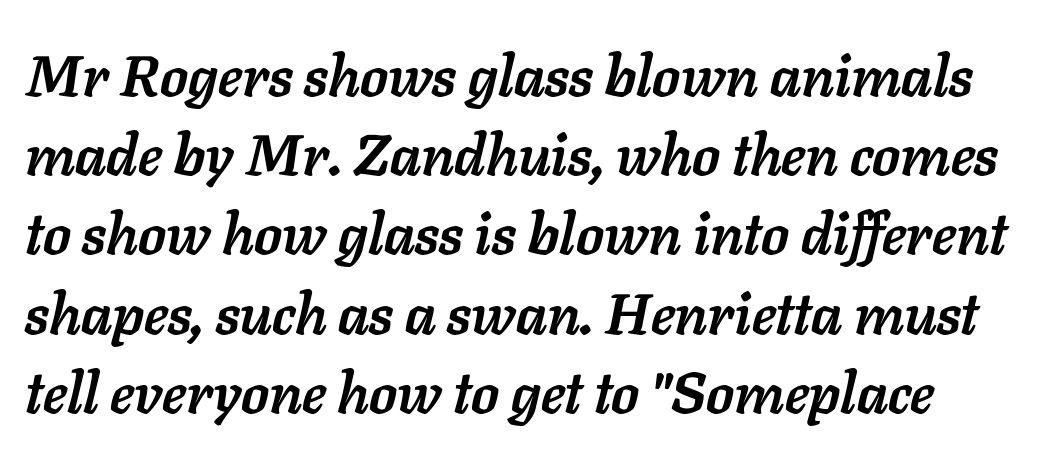
The image shows 57 px semibold type, italic (leaning right); set normal line spacing (1.39x), normal letter spacing, not underlined; low stroke contrast and a medium x-height.
